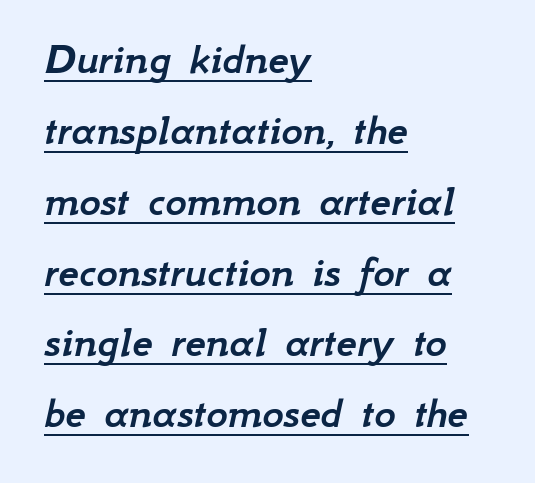
Do the characters align in a grid? No, the font is proportional. The passage is arranged the way most books set body copy — flush left. Observe the lean: these are italic letterforms. The line-height multiplier appears to be the usual default. Compared with typical body copy, the letter spacing here is the same.
